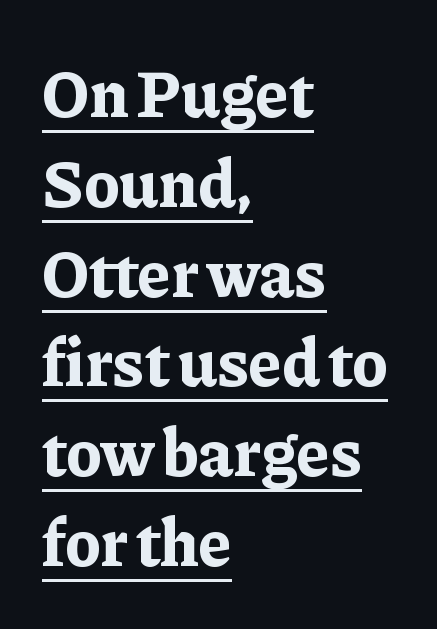
The font's upright variant was chosen for this text. The type family on display is of the serif kind. A typesetter would call this zero additional tracking. On the weight axis this lands at bold, roughly 700.
